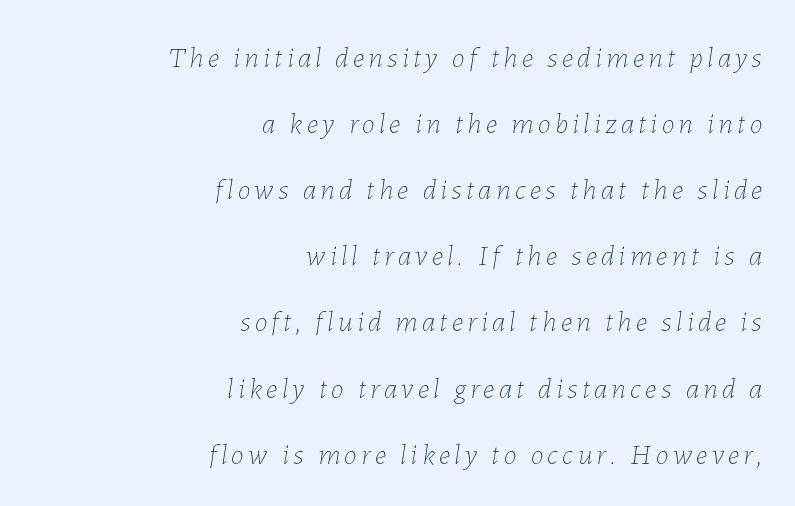
Students, observe: this is what heavily led, spacious text looks like. Slanted lettering throughout. A clean baseline with only descenders dipping below it. The passage shown is typed in a proportional face where columns would drift.
